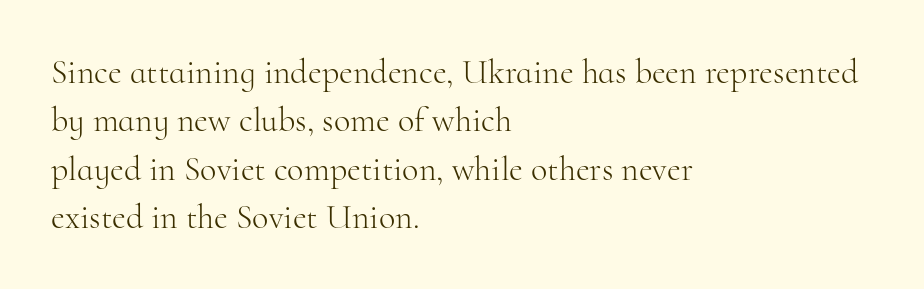
The image shows 34 px light serif type, upright; set left-aligned, normal line spacing (1.42x), normal letter spacing, not underlined; high stroke contrast and a small x-height.
